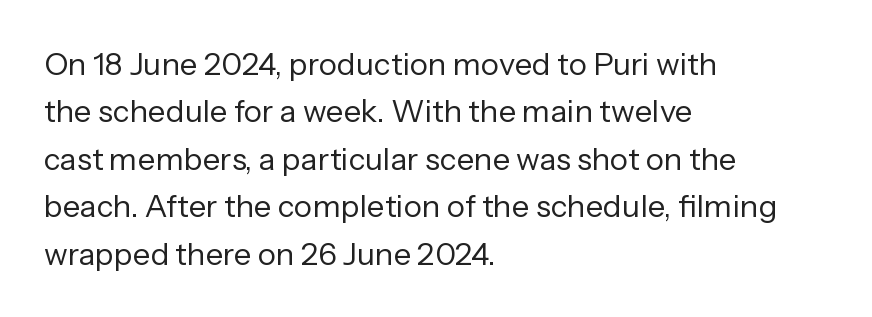
{"serif": "no", "italic": "no", "bold": "no", "weight": "regular", "width": "normal", "stroke_contrast": "low", "x_height": "medium", "monospaced": "no", "underline": "no", "align": "left", "line_spacing": "normal", "line_spacing_ratio": 1.53, "letter_spacing": "normal", "letter_spacing_em": 0.0, "glyph_px": 31}
